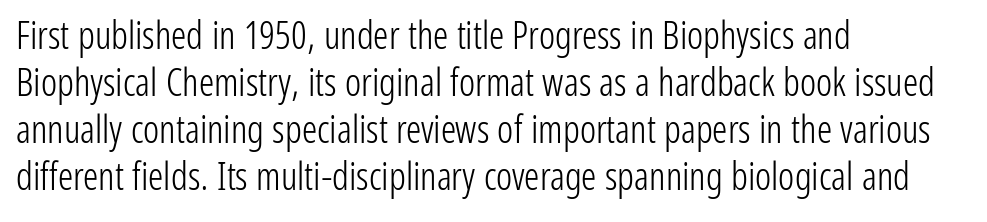
{"serif": "no", "italic": "no", "bold": "no", "weight": "light", "width": "condensed", "stroke_contrast": "low", "x_height": "medium", "monospaced": "no", "underline": "no", "align": "left", "line_spacing_ratio": 1.24, "letter_spacing": "normal", "letter_spacing_em": 0.0, "glyph_px": 38}
